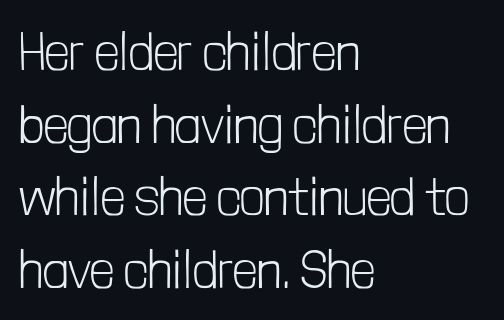
The image shows 53 px light, condensed sans-serif type, upright; set left-aligned, normal line spacing (1.37x), normal letter spacing, not underlined; low stroke contrast and a medium x-height.
